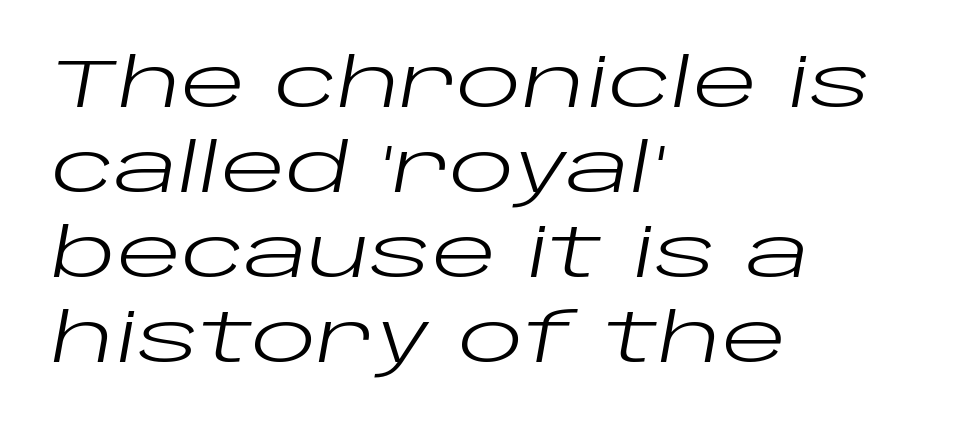
Q: Is the text bold? A: No.
Q: Is the text italic (slanted)? A: Yes, it leans right by about 10 degrees.
Q: Is the text underlined? A: No.
Q: How is the paragraph aligned? A: Left-aligned.
Q: Is the spacing between letters normal or unusually wide? A: Normal.
Q: Is the spacing between lines tight, normal or loose? A: Normal.
Q: Width (condensed, normal, or wide)? A: Wide.
Q: Stroke contrast? A: Low.
Q: x-height? A: Large.
Q: Monospaced? A: No.
